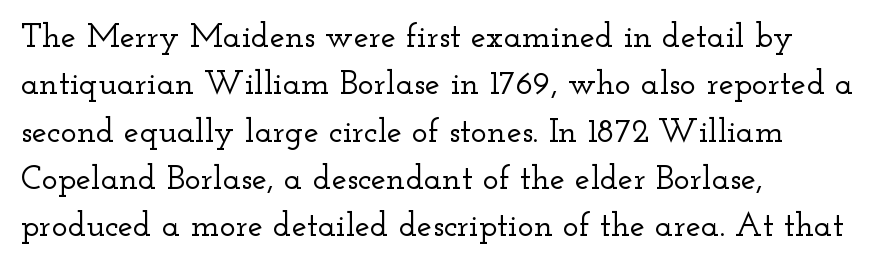
The image shows 34 px wide serif type, upright; set left-aligned, normal line spacing (1.39x), normal letter spacing, not underlined; low stroke contrast and a small x-height.
